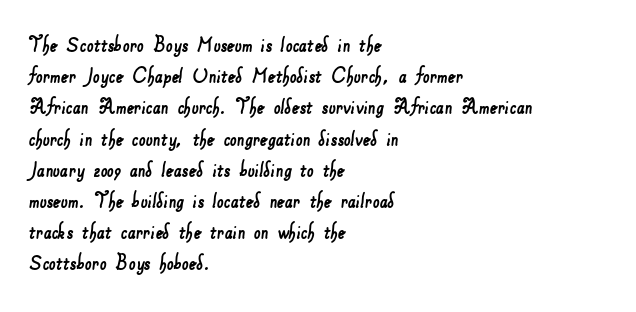
Q: Is the text underlined? A: No.
Q: How is the paragraph aligned? A: Left-aligned.
Q: Is the spacing between letters normal or unusually wide? A: Normal.
Q: Is the spacing between lines tight, normal or loose? A: Normal.
